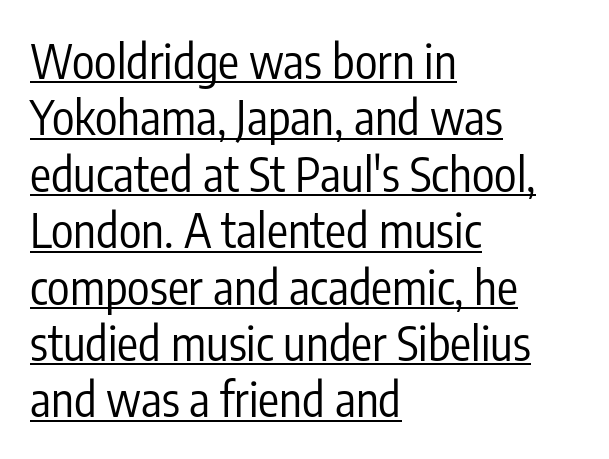
These lines were composed using upright roman letters. Is there an underline? Yes — a line sits under the letters. You can tell from the bare stems that sans-serif type was used. The strokes carry an ordinary text weight at most. No extra tracking has been applied to these lines. Does the copy run flush right? No — it runs flush left.
